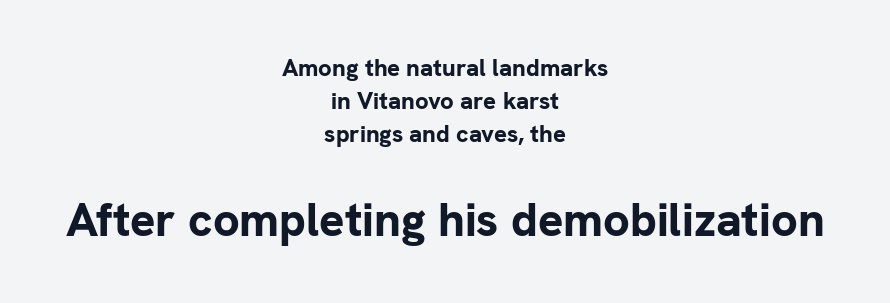
Q: Is the text bold? A: Yes.
Q: Is the text italic (slanted)? A: No, it is upright.
Q: Is the typeface a serif or a sans-serif typeface? A: Sans-serif.
Q: Is the text underlined? A: No.
Q: How is the paragraph aligned? A: Centered.
Q: Is the spacing between letters normal or unusually wide? A: Normal.
Q: Is the spacing between lines tight, normal or loose? A: Normal.
Q: Which block of text is set in a larger size, the first (top) or the second (bottom)? A: The second (bottom) one.
Q: Width (condensed, normal, or wide)? A: Normal.
Q: Stroke contrast? A: Low.
Q: x-height? A: Medium.
Q: Monospaced? A: No.
